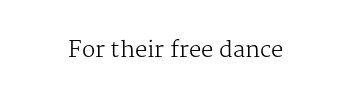
The space directly below the letters is spotless. Quick note: not italic, upright. The line texture is even and compact thanks to regular tracking. These glyphs show unthickened strokes, regular width or finer.
